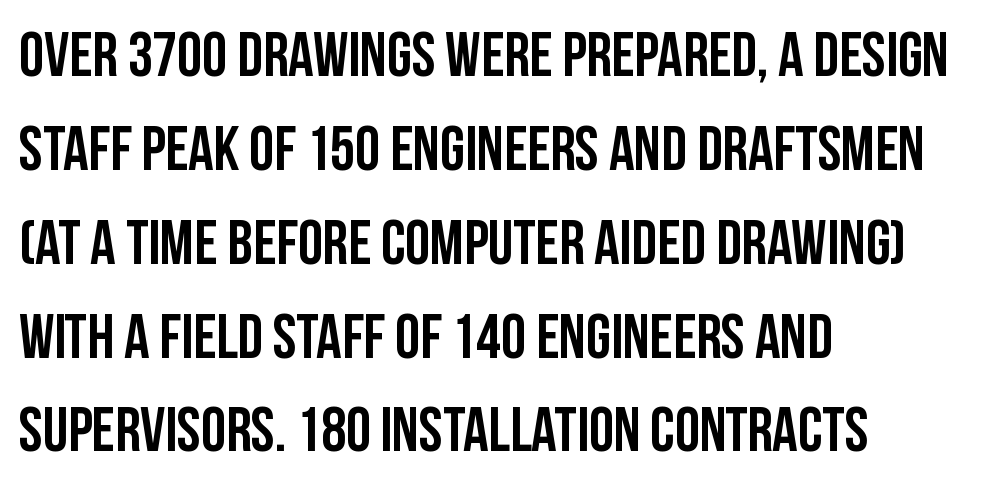
The image shows 63 px semibold, condensed sans-serif type, upright; set left-aligned, normal line spacing (1.49x), normal letter spacing, not underlined; low stroke contrast and a large x-height.
